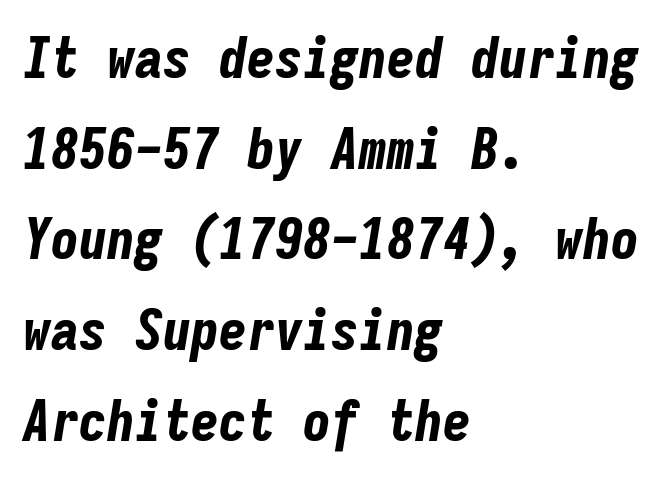
{"italic": "yes", "lean": "right", "slant_degrees": 9, "bold": "yes", "weight": "bold", "width": "condensed", "stroke_contrast": "low", "x_height": "medium", "monospaced": "yes", "underline": "no", "align": "left", "line_spacing": "normal", "line_spacing_ratio": 1.62, "letter_spacing": "normal", "letter_spacing_em": 0.0, "glyph_px": 56}
